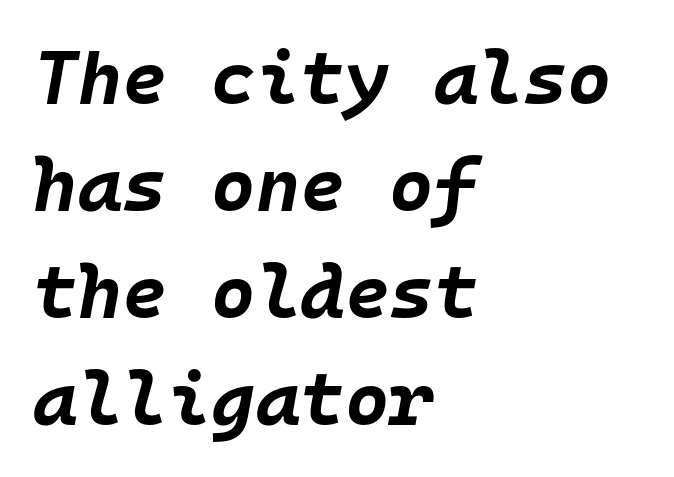
{"italic": "yes", "lean": "right", "slant_degrees": 10, "bold": "yes", "weight": "bold", "width": "normal", "stroke_contrast": "low", "x_height": "large", "monospaced": "yes", "underline": "no", "align": "left", "line_spacing": "normal", "line_spacing_ratio": 1.41, "letter_spacing": "normal", "letter_spacing_em": 0.0, "glyph_px": 76}
